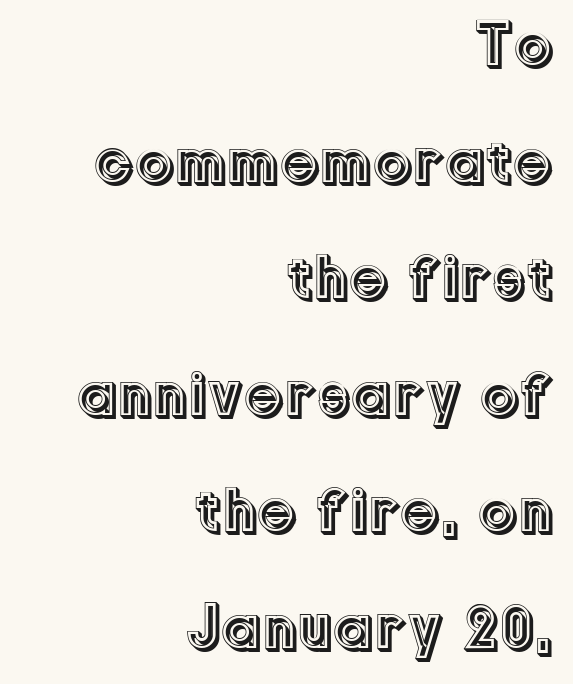
The type is set solid horizontally, with unmodified tracking. Descenders hang freely into open space. Notice how the passage keeps a crisp vertical edge on the right only. A typesetter would call this proportional, since set widths differ per character. Ascenders rise straight up at ninety degrees.
